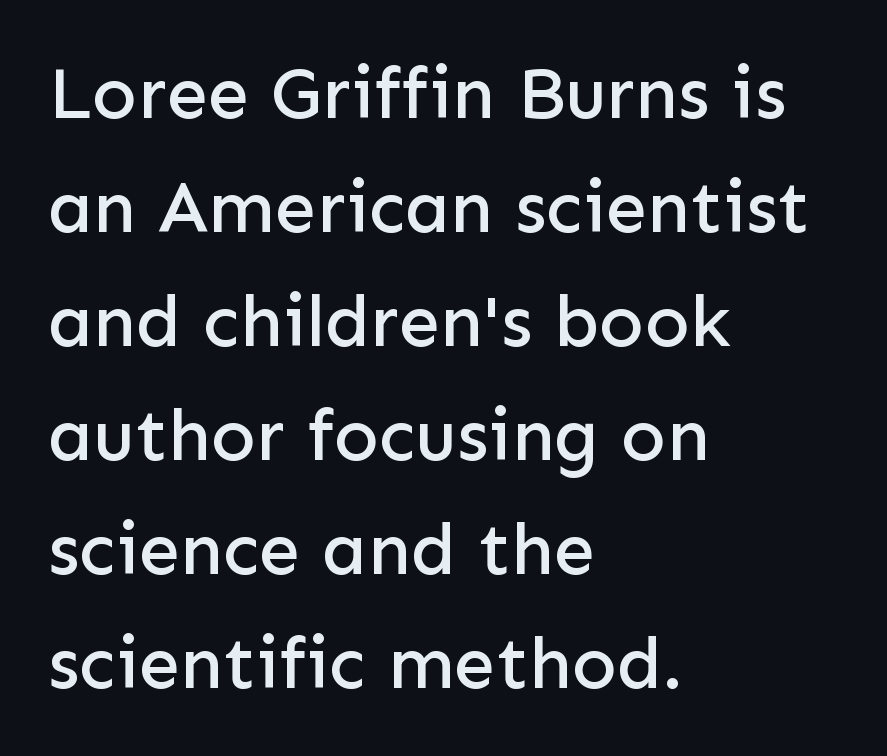
Q: Is the text italic (slanted)? A: No, it is upright.
Q: Is the typeface a serif or a sans-serif typeface? A: Sans-serif.
Q: Is the text underlined? A: No.
Q: How is the paragraph aligned? A: Left-aligned.
Q: Is the spacing between letters normal or unusually wide? A: Normal.
Q: Is the spacing between lines tight, normal or loose? A: Normal.
Q: Width (condensed, normal, or wide)? A: Normal.
Q: Stroke contrast? A: Low.
Q: x-height? A: Medium.
Q: Monospaced? A: No.
